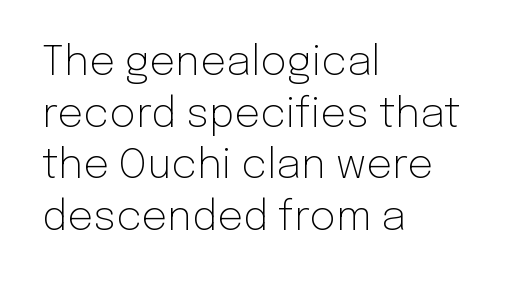
The image shows 41 px light sans-serif type, upright; set left-aligned, normal line spacing (1.26x), normal letter spacing, not underlined; low stroke contrast and a medium x-height.
